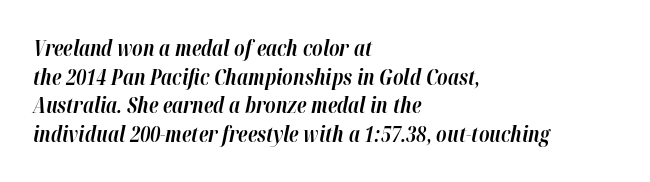
Q: Is the text bold? A: Yes.
Q: Is the text italic (slanted)? A: Yes, it leans right by about 12 degrees.
Q: Is the text underlined? A: No.
Q: How is the paragraph aligned? A: Left-aligned.
Q: Is the spacing between letters normal or unusually wide? A: Normal.
Q: Is the spacing between lines tight, normal or loose? A: Normal.
